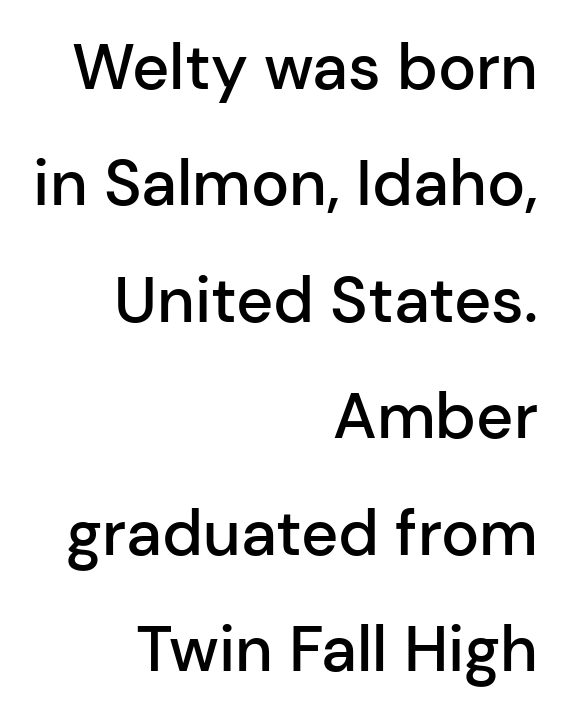
Q: Is the text bold? A: Semi-bold.
Q: Is the text italic (slanted)? A: No, it is upright.
Q: Is the typeface a serif or a sans-serif typeface? A: Sans-serif.
Q: Is the text underlined? A: No.
Q: How is the paragraph aligned? A: Right-aligned.
Q: Is the spacing between letters normal or unusually wide? A: Normal.
Q: Width (condensed, normal, or wide)? A: Normal.
Q: Stroke contrast? A: Low.
Q: x-height? A: Medium.
Q: Monospaced? A: No.
